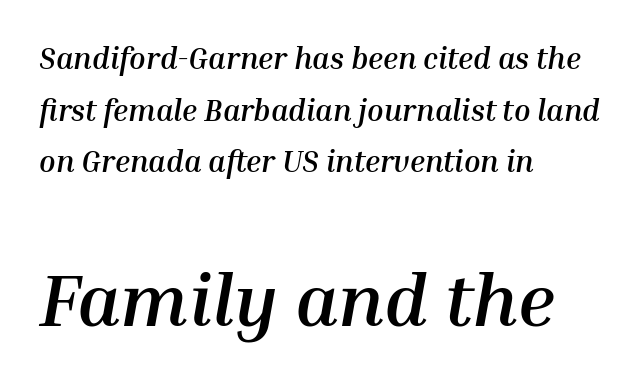
Q: Is the text bold? A: Yes.
Q: Is the text italic (slanted)? A: Yes, it leans right by about 10 degrees.
Q: Is the text underlined? A: No.
Q: How is the paragraph aligned? A: Left-aligned.
Q: Is the spacing between letters normal or unusually wide? A: Normal.
Q: Which block of text is set in a larger size, the first (top) or the second (bottom)? A: The second (bottom) one.
Q: Width (condensed, normal, or wide)? A: Normal.
Q: Stroke contrast? A: Medium.
Q: x-height? A: Medium.
Q: Monospaced? A: No.
